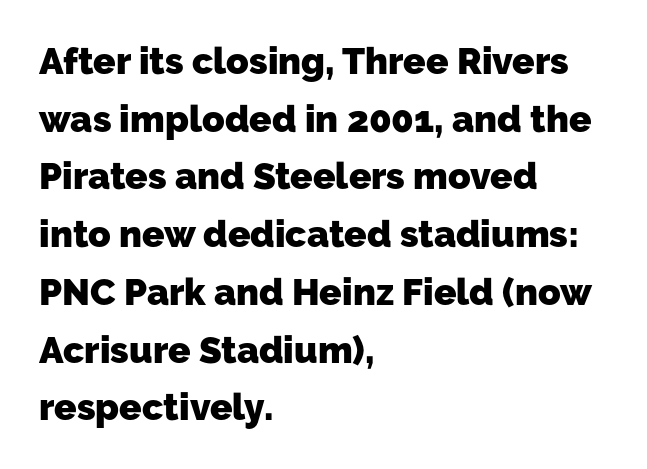
The image shows 37 px heavy sans-serif type; set left-aligned, normal line spacing (1.56x), normal letter spacing, not underlined; low stroke contrast and a medium x-height.
